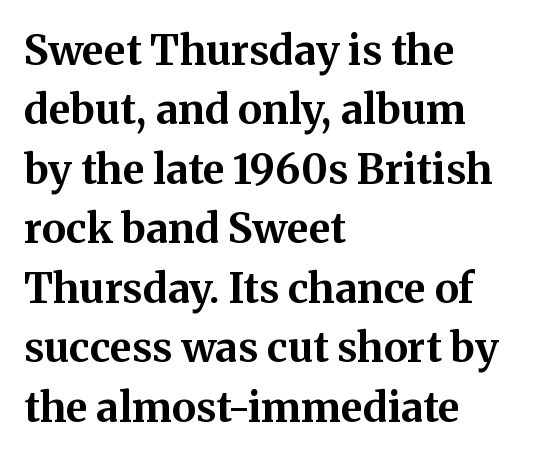
Lines of text with bare space underneath. The passage shown is typeset with a serif family. The characters look thick and weighty, a clear bold. The ragged edge is on the right, which tells us the setting is flush left.
